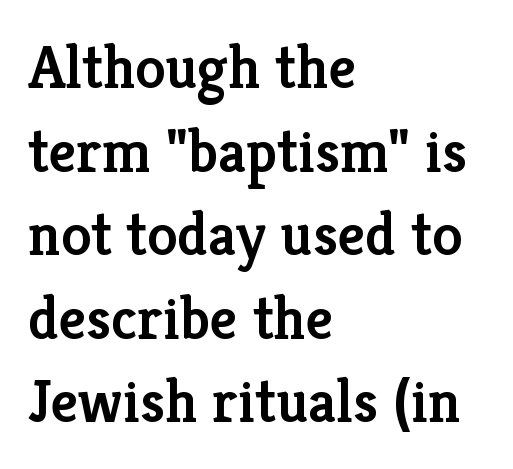
{"serif": "yes", "italic": "no", "bold": "semi", "weight": "semibold", "width": "normal", "stroke_contrast": "low", "x_height": "medium", "monospaced": "no", "underline": "no", "align": "left", "line_spacing": "normal", "line_spacing_ratio": 1.37, "letter_spacing": "normal", "letter_spacing_em": 0.0, "glyph_px": 61}
